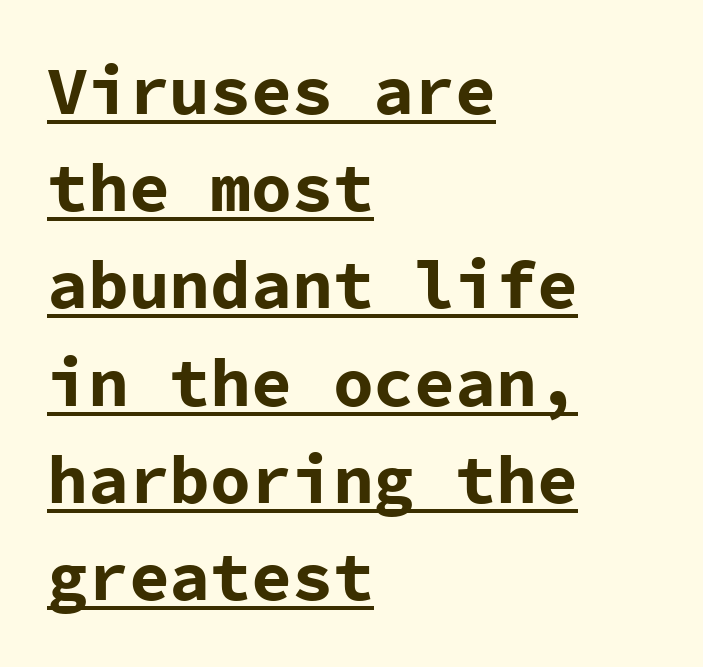
Q: Is the text bold? A: Yes.
Q: Is the text italic (slanted)? A: No, it is upright.
Q: Is the typeface a serif or a sans-serif typeface? A: Sans-serif.
Q: Is the text underlined? A: Yes.
Q: How is the paragraph aligned? A: Left-aligned.
Q: Is the spacing between letters normal or unusually wide? A: Normal.
Q: Is the spacing between lines tight, normal or loose? A: Normal.
Q: Width (condensed, normal, or wide)? A: Normal.
Q: Stroke contrast? A: Low.
Q: x-height? A: Medium.
Q: Monospaced? A: Yes.
